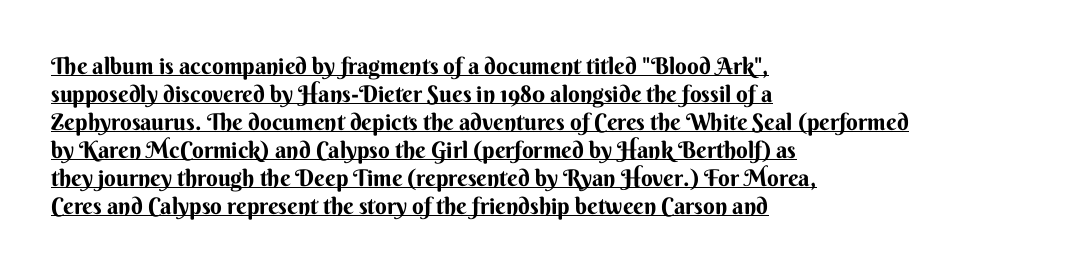
Set as a true bold cut, around the 700 mark. The typography opts for an upright posture over an oblique one. Tracking value appears to be zero — textbook default spacing. Alignment: flush left.
